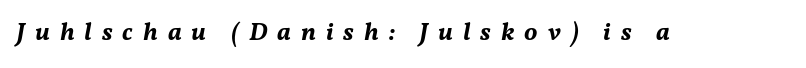
Q: Is the text bold? A: Yes.
Q: Is the text italic (slanted)? A: Yes, it leans right by about 11 degrees.
Q: Is the text underlined? A: No.
Q: Is the spacing between letters normal or unusually wide? A: Unusually wide.
